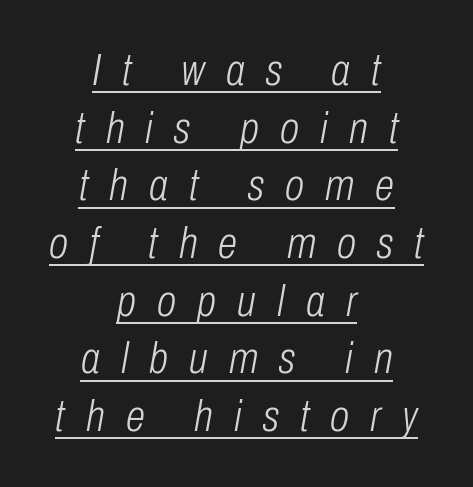
Q: Is the text bold? A: No.
Q: Is the text italic (slanted)? A: Yes, it leans right by about 10 degrees.
Q: Is the text underlined? A: Yes.
Q: How is the paragraph aligned? A: Centered.
Q: Is the spacing between letters normal or unusually wide? A: Unusually wide.
Q: Is the spacing between lines tight, normal or loose? A: Normal.
Q: Width (condensed, normal, or wide)? A: Condensed.
Q: Stroke contrast? A: Low.
Q: x-height? A: Medium.
Q: Monospaced? A: No.
